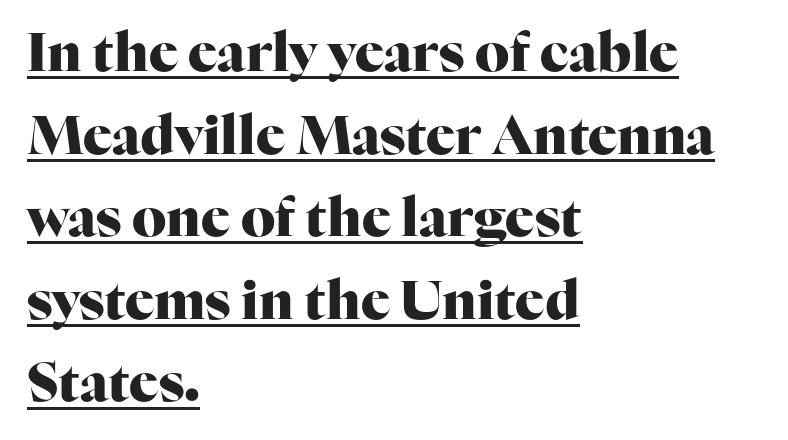
Q: Is the text bold? A: Yes.
Q: Is the text italic (slanted)? A: No, it is upright.
Q: Is the typeface a serif or a sans-serif typeface? A: Serif.
Q: Is the text underlined? A: Yes.
Q: How is the paragraph aligned? A: Left-aligned.
Q: Is the spacing between letters normal or unusually wide? A: Normal.
Q: Is the spacing between lines tight, normal or loose? A: Normal.
Q: Width (condensed, normal, or wide)? A: Normal.
Q: Stroke contrast? A: High.
Q: x-height? A: Medium.
Q: Monospaced? A: No.
